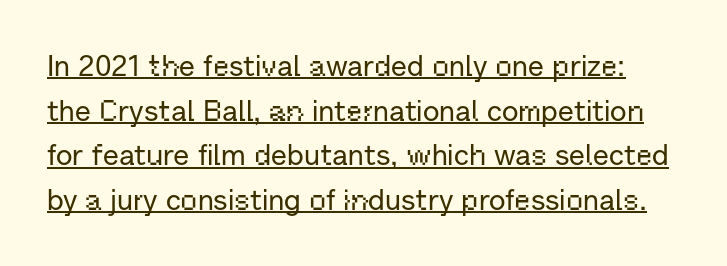
If you drew a line through each stem, it would be perfectly vertical. These lines keep a tight, regular rhythm from letter to letter. Compared with undecorated copy, this sample adds a rule below the words. Does the leading feel generous? No, just average. Nothing sits at the stroke ends, so this counts as sans-serif.
